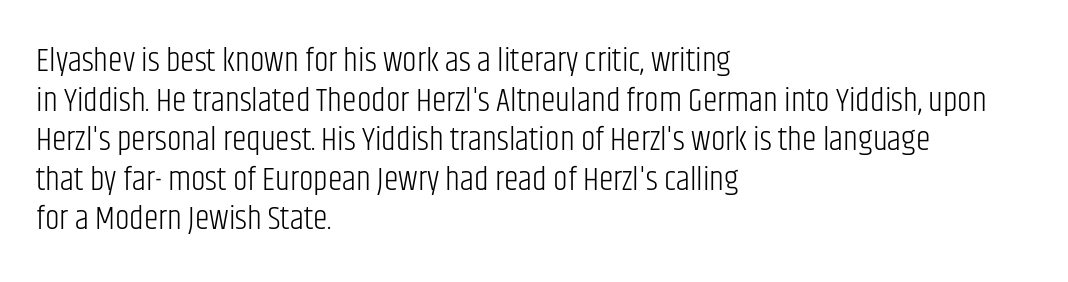
The image shows 33 px light, condensed sans-serif type, upright; set left-aligned, line spacing 1.2x, normal letter spacing, not underlined; low stroke contrast and a large x-height.
